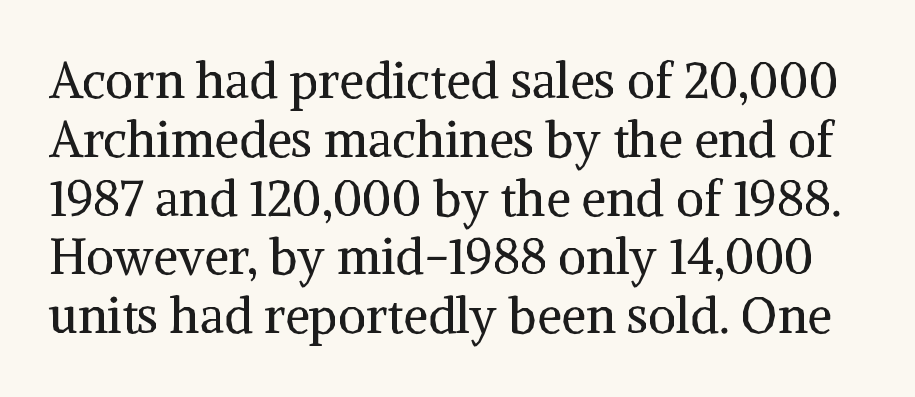
{"serif": "yes", "italic": "no", "bold": "no", "weight": "regular", "width": "normal", "stroke_contrast": "medium", "x_height": "medium", "monospaced": "no", "underline": "no", "line_spacing_ratio": 1.2, "letter_spacing": "normal", "letter_spacing_em": 0.0, "glyph_px": 49}
